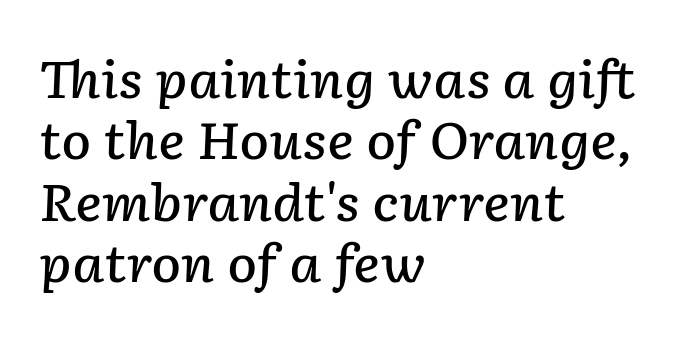
The image shows 50 px semibold type, italic (leaning right); set left-aligned, line spacing 1.23x, normal letter spacing, not underlined; low stroke contrast and a medium x-height.
